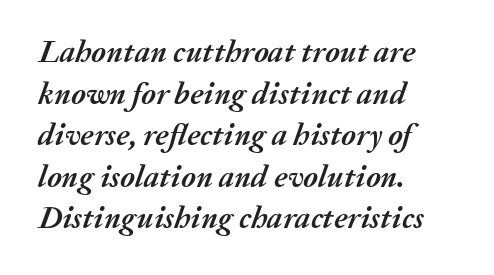
Q: Is the text bold? A: Yes.
Q: Is the text italic (slanted)? A: Yes, it leans right by about 20 degrees.
Q: Is the text underlined? A: No.
Q: How is the paragraph aligned? A: Left-aligned.
Q: Is the spacing between letters normal or unusually wide? A: Normal.
Q: Is the spacing between lines tight, normal or loose? A: Normal.
Q: Width (condensed, normal, or wide)? A: Normal.
Q: Stroke contrast? A: Medium.
Q: x-height? A: Medium.
Q: Monospaced? A: No.
